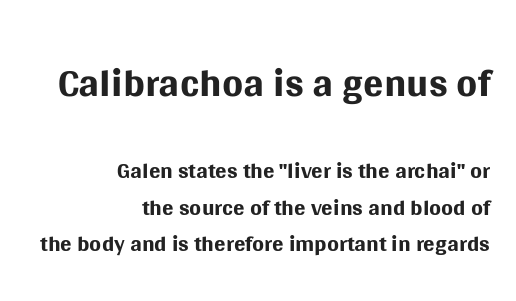
{"serif": "no", "italic": "no", "bold": "no", "weight": "regular", "width": "normal", "stroke_contrast": "medium", "x_height": "large", "monospaced": "no", "underline": "no", "align": "right", "line_spacing": "tight", "line_spacing_ratio": 1.07, "letter_spacing": "normal", "letter_spacing_em": 0.0, "larger_block": "first", "size_ratio": 1.76, "glyph_px": 60}
